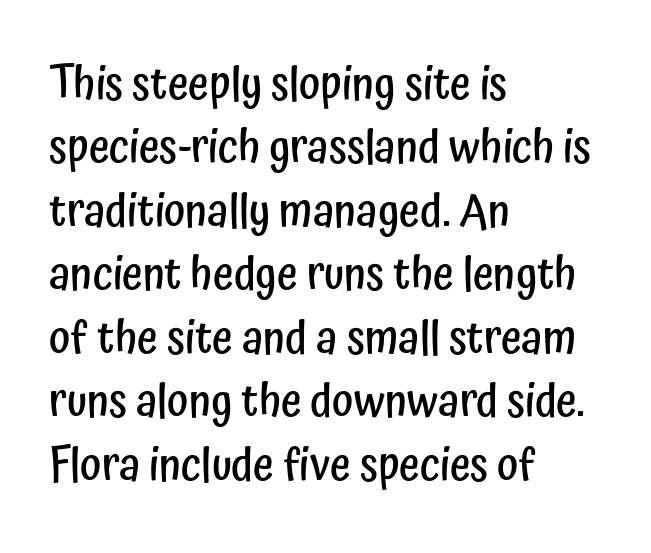
Look at the tracking — it's just the regular setting, nothing added. These lines sit exactly where default settings would place them. These lines are rendered in a variable-pitch font. Words float on clear page, feet unadorned.
